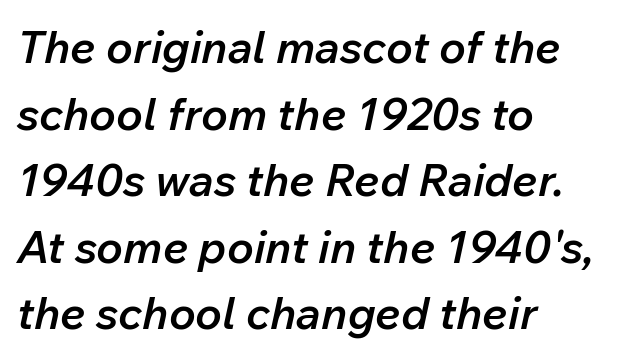
The image shows 45 px semibold type, italic (leaning right); set left-aligned, normal line spacing (1.48x), normal letter spacing, not underlined; low stroke contrast and a medium x-height.
